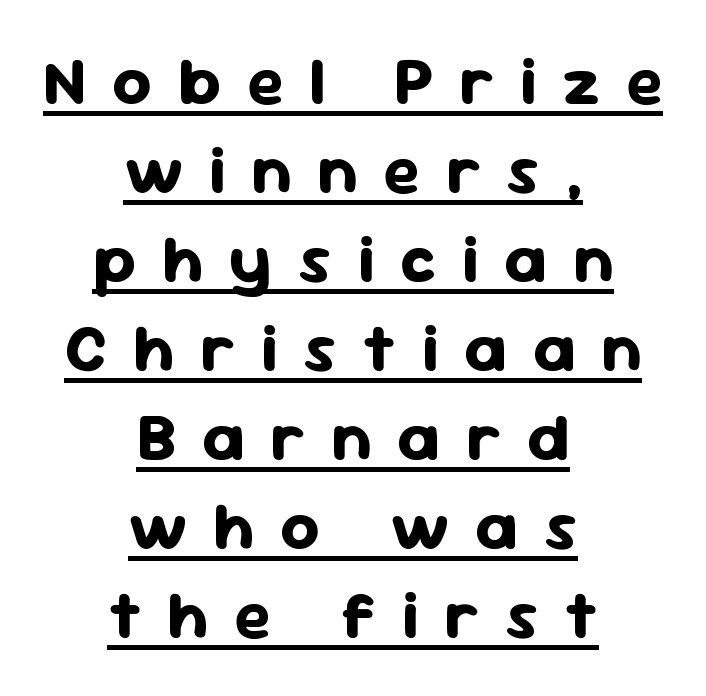
Is the letter spacing exaggerated? Yes — the characters are pushed far apart. The passage shown is underscored from start to finish. Quick note: interline space is typical. Do the characters align in a grid? No, the font is proportional. Every stem runs plumb, perpendicular to the baseline. Reading down the block, each line starts at a different indent, mirrored at its end.
